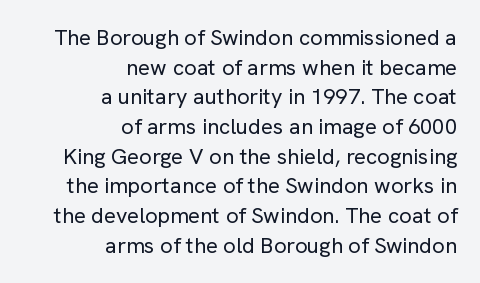
{"italic": "no", "bold": "no", "underline": "no", "align": "right", "line_spacing": "normal", "line_spacing_ratio": 1.35, "letter_spacing": "normal", "letter_spacing_em": 0.0, "glyph_px": 22}
